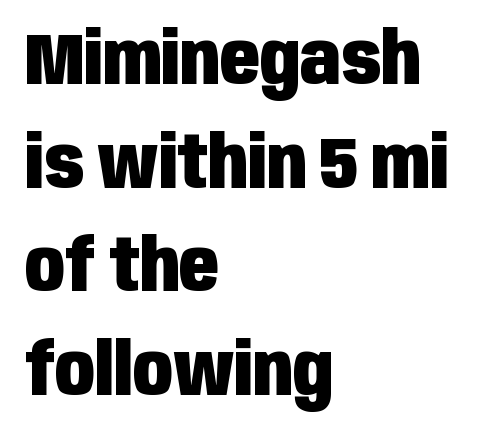
{"serif": "no", "italic": "no", "bold": "yes", "weight": "heavy", "width": "condensed", "stroke_contrast": "low", "x_height": "large", "monospaced": "no", "underline": "no", "align": "left", "line_spacing": "normal", "line_spacing_ratio": 1.42, "letter_spacing": "normal", "letter_spacing_em": 0.0, "glyph_px": 73}
